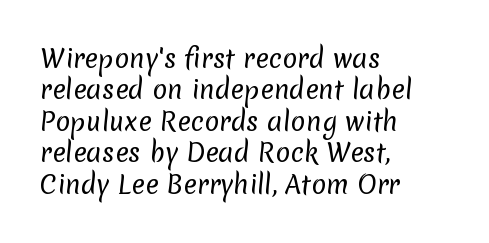
{"bold": "no", "underline": "no", "align": "left", "line_spacing": "normal", "line_spacing_ratio": 1.26, "letter_spacing": "normal", "letter_spacing_em": 0.0, "glyph_px": 25}
